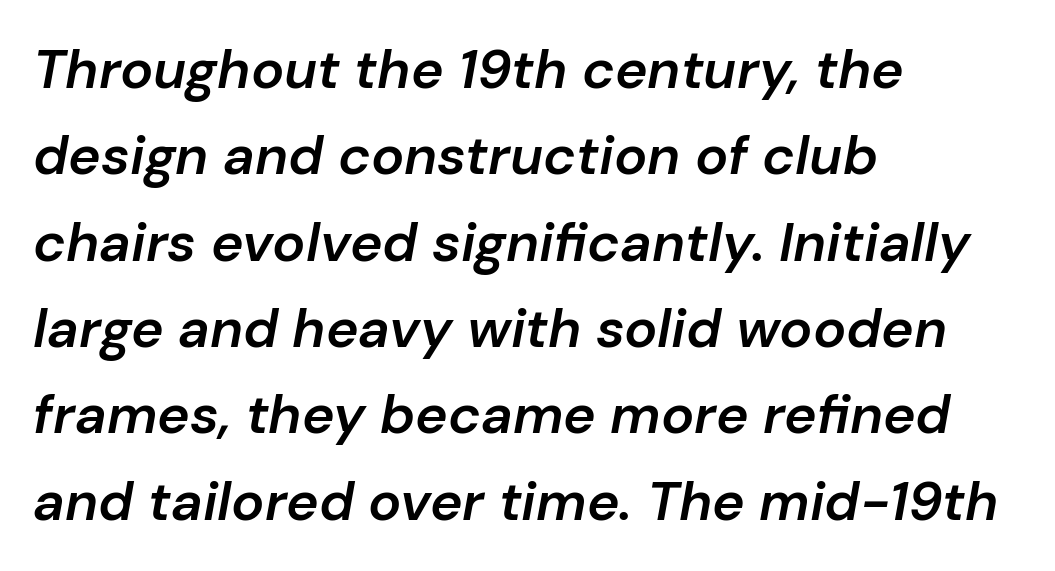
The image shows 55 px semibold type, italic (leaning right); set left-aligned, normal line spacing (1.57x), normal letter spacing, not underlined; low stroke contrast and a medium x-height.
